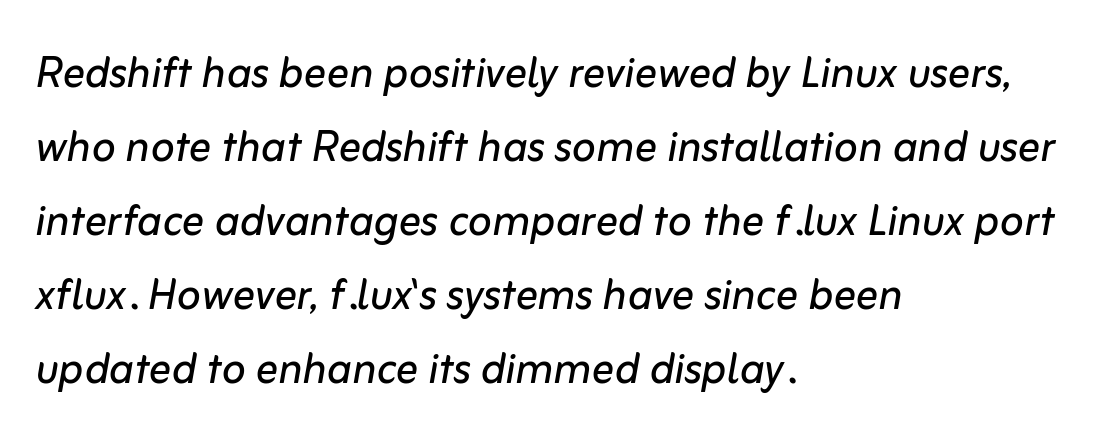
Q: Is the text bold? A: No.
Q: Is the text italic (slanted)? A: Yes, it leans right by about 10 degrees.
Q: Is the text underlined? A: No.
Q: How is the paragraph aligned? A: Left-aligned.
Q: Is the spacing between letters normal or unusually wide? A: Normal.
Q: Is the spacing between lines tight, normal or loose? A: Normal.
Q: Width (condensed, normal, or wide)? A: Normal.
Q: Stroke contrast? A: Low.
Q: x-height? A: Medium.
Q: Monospaced? A: No.
